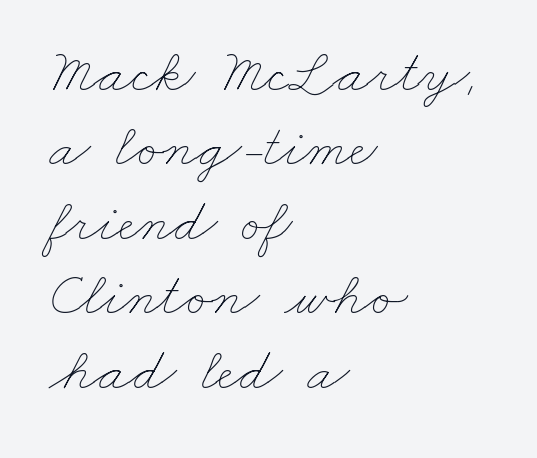
{"bold": "no", "weight": "thin", "width": "wide", "stroke_contrast": "low", "x_height": "small", "monospaced": "no", "underline": "no", "align": "left", "line_spacing_ratio": 1.22, "letter_spacing": "normal", "letter_spacing_em": 0.0, "glyph_px": 61}
